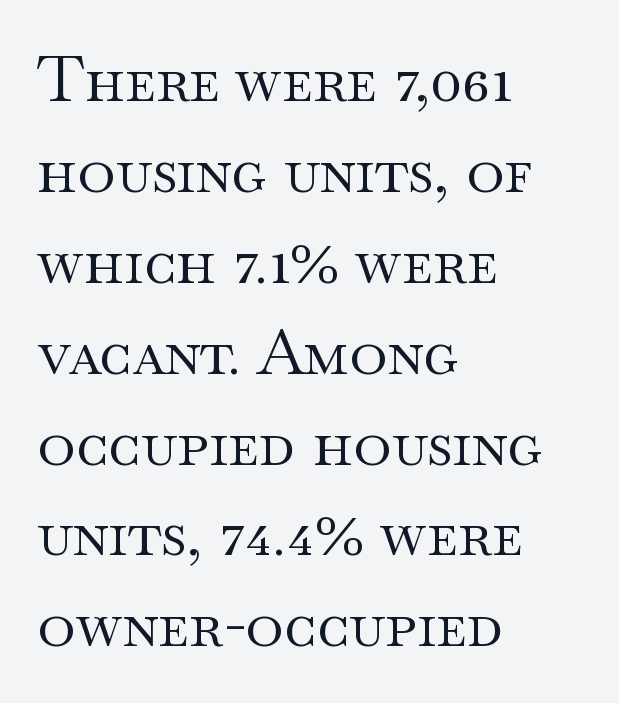
The image shows 64 px regular-weight, wide serif type, upright; set left-aligned, normal line spacing (1.42x), normal letter spacing, not underlined; medium stroke contrast and a small x-height.
